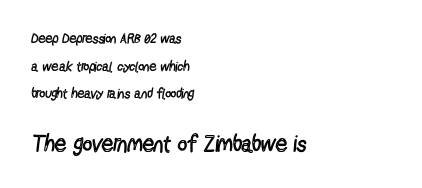
This sample trades compactness for vertical openness between lines. Stems and bowls with no extra thickness — not bold. The lower block of text is set noticeably larger than the block above it. Rule under the text: the space is simply empty. Line beginnings align vertically; line endings do not.
